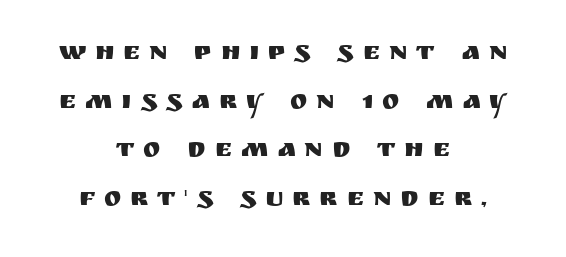
The image shows 26 px text type, upright; set centered, line spacing 1.87x, unusually wide letter spacing (+0.34 em), not underlined.
